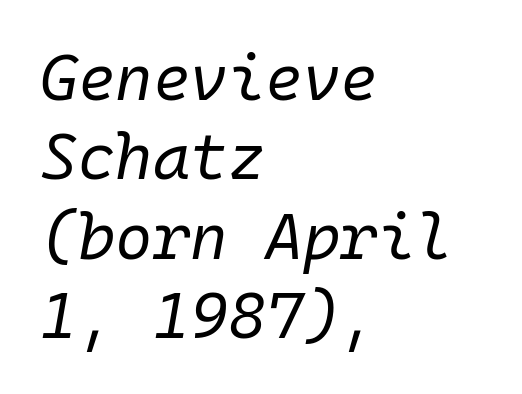
{"italic": "yes", "lean": "right", "slant_degrees": 10, "bold": "no", "weight": "regular", "width": "normal", "stroke_contrast": "low", "x_height": "medium", "monospaced": "yes", "underline": "no", "align": "left", "line_spacing_ratio": 1.24, "letter_spacing": "normal", "letter_spacing_em": 0.0, "glyph_px": 64}
